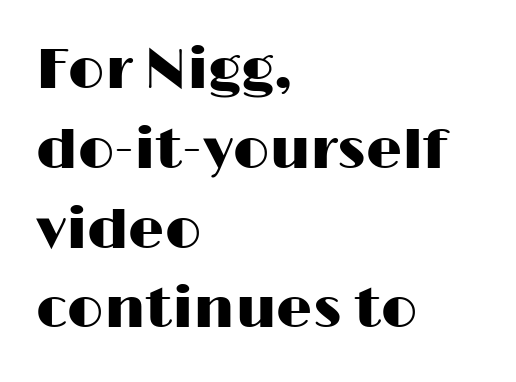
The image shows 57 px wide sans-serif type, upright; set left-aligned, normal line spacing (1.4x), normal letter spacing, not underlined; high stroke contrast and a medium x-height.
